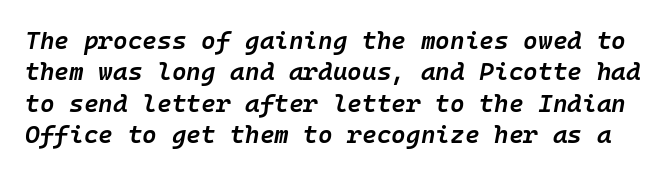
{"italic": "yes", "lean": "right", "slant_degrees": 10, "bold": "semi", "underline": "no", "line_spacing": "normal", "line_spacing_ratio": 1.26, "letter_spacing": "normal", "letter_spacing_em": 0.0, "glyph_px": 25}
